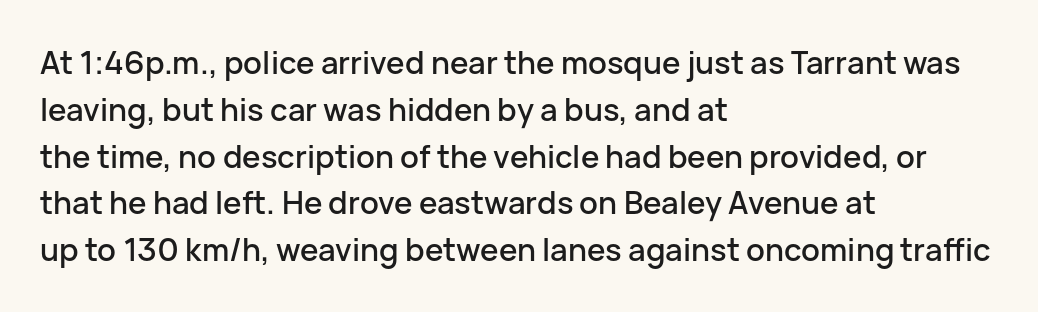
The image shows 31 px sans-serif type, upright; set left-aligned, normal line spacing (1.51x), normal letter spacing, not underlined; low stroke contrast and a medium x-height.
